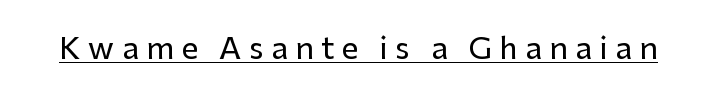
{"serif": "no", "italic": "no", "width": "normal", "stroke_contrast": "low", "x_height": "medium", "monospaced": "no", "underline": "yes", "letter_spacing": "wide", "letter_spacing_em": 0.25, "glyph_px": 30}
